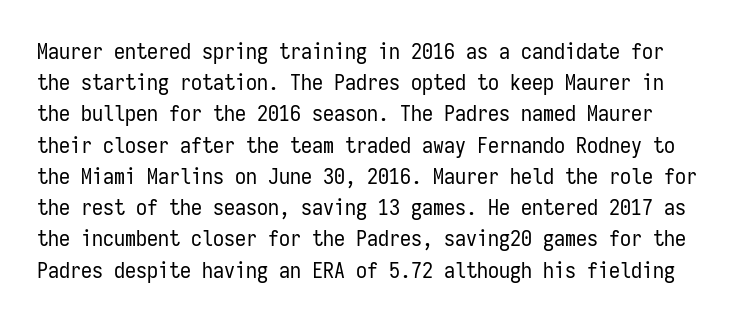
The image shows 22 px text type, upright; set normal line spacing (1.42x), normal letter spacing, not underlined.
